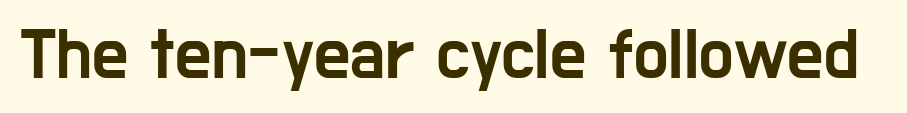
In terms of posture, this sample is upright. The text was rendered using a sans face with plain stroke endings. In terms of letterspacing, this is plain default setting. These lines are rendered in a variable-pitch font. Decoration check: the copy has no underline.
